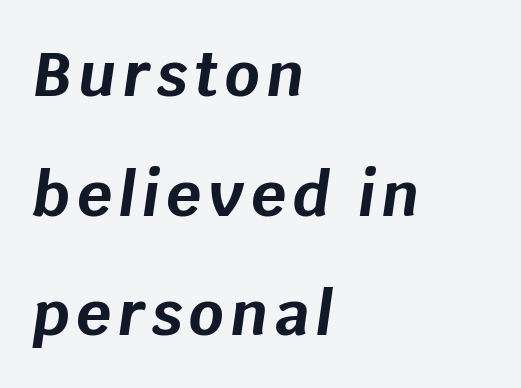
Q: Is the text bold? A: Yes.
Q: Is the text italic (slanted)? A: Yes, it leans right by about 8 degrees.
Q: Is the text underlined? A: No.
Q: How is the paragraph aligned? A: Left-aligned.
Q: Is the spacing between lines tight, normal or loose? A: Loose.
Q: Width (condensed, normal, or wide)? A: Normal.
Q: Stroke contrast? A: Low.
Q: x-height? A: Large.
Q: Monospaced? A: No.
